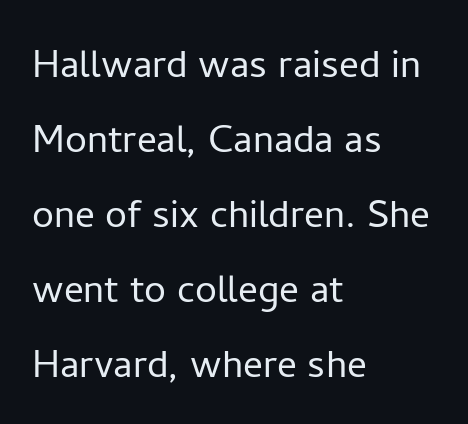
The image shows 49 px light sans-serif type, upright; set left-aligned, normal line spacing (1.53x), normal letter spacing, not underlined; low stroke contrast and a medium x-height.
